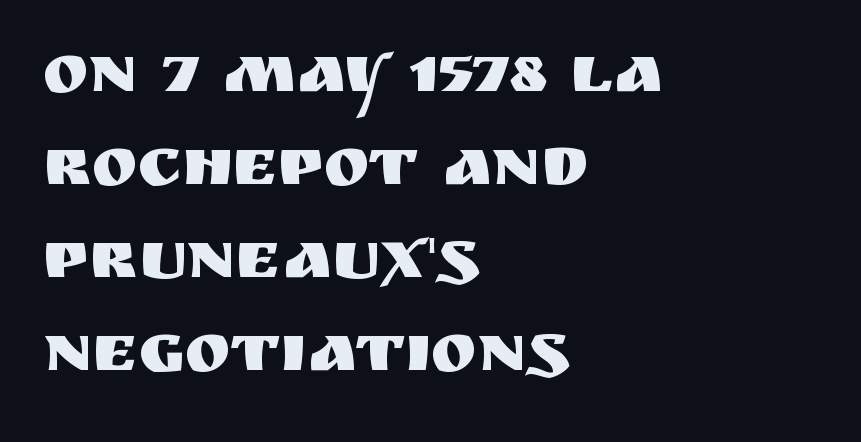
The image shows 69 px sans-serif type, upright; set left-aligned, normal line spacing (1.35x), normal letter spacing, not underlined; medium stroke contrast and a large x-height.
